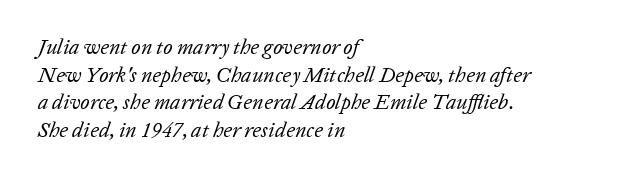
{"italic": "yes", "lean": "right", "slant_degrees": 20, "bold": "no", "underline": "no", "align": "left", "line_spacing": "normal", "line_spacing_ratio": 1.31, "letter_spacing": "normal", "letter_spacing_em": 0.0, "glyph_px": 21}
